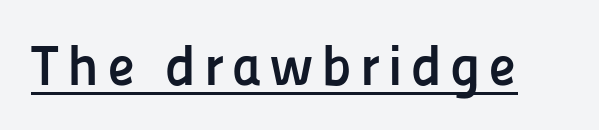
The image shows 57 px semibold sans-serif type, upright; set underlined; low stroke contrast and a medium x-height.
